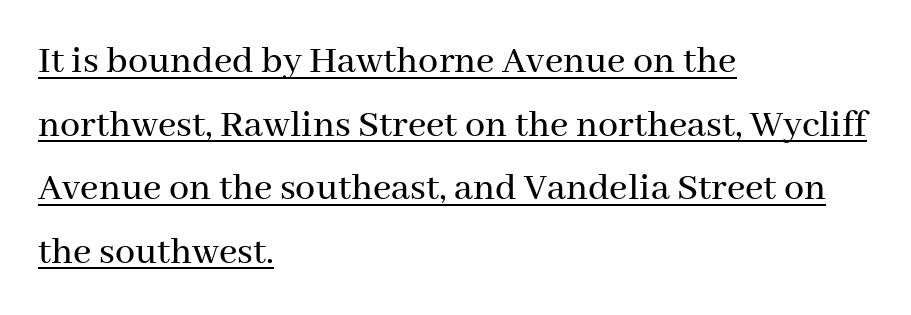
The image shows 40 px serif type, upright; set left-aligned, normal line spacing (1.59x), normal letter spacing, underlined; medium stroke contrast and a medium x-height.
